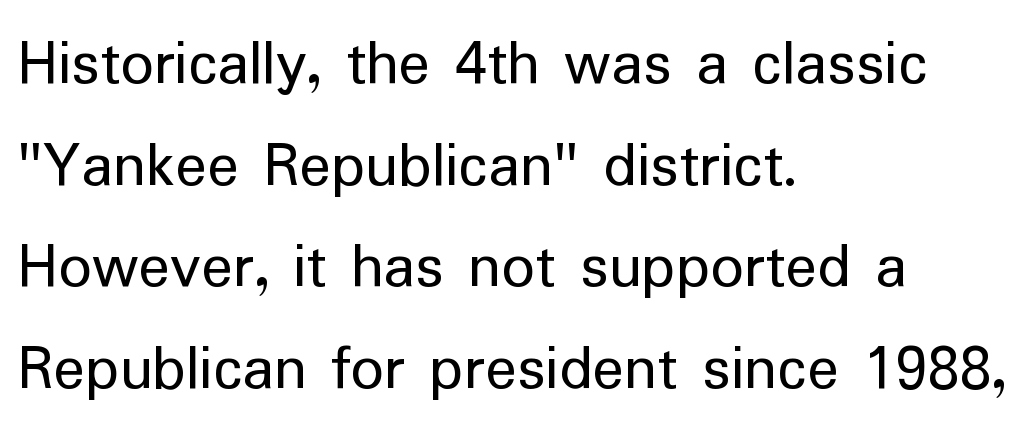
Q: Is the text bold? A: No.
Q: Is the text italic (slanted)? A: No, it is upright.
Q: Is the typeface a serif or a sans-serif typeface? A: Sans-serif.
Q: Is the text underlined? A: No.
Q: How is the paragraph aligned? A: Left-aligned.
Q: Is the spacing between letters normal or unusually wide? A: Normal.
Q: Is the spacing between lines tight, normal or loose? A: Normal.
Q: Width (condensed, normal, or wide)? A: Normal.
Q: Stroke contrast? A: Low.
Q: x-height? A: Medium.
Q: Monospaced? A: No.
